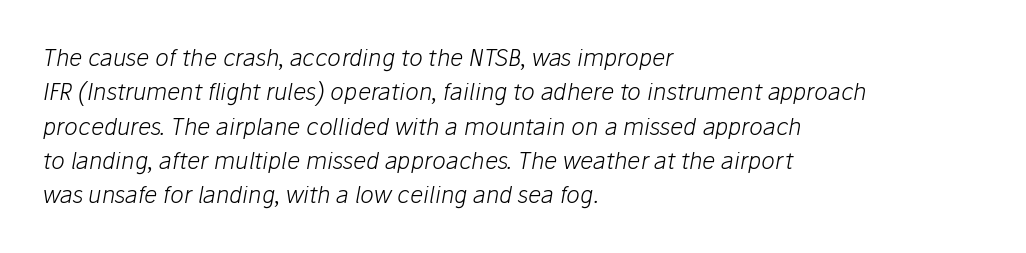
Q: Is the text bold? A: No.
Q: Is the text italic (slanted)? A: Yes, it leans right by about 10 degrees.
Q: Is the text underlined? A: No.
Q: How is the paragraph aligned? A: Left-aligned.
Q: Is the spacing between letters normal or unusually wide? A: Normal.
Q: Is the spacing between lines tight, normal or loose? A: Normal.
